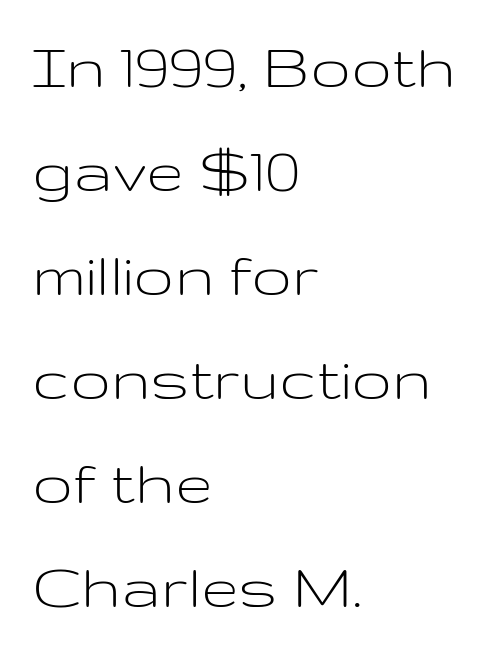
The image shows 68 px light, wide sans-serif type, upright; set left-aligned, normal line spacing (1.53x), normal letter spacing, not underlined; low stroke contrast and a medium x-height.
